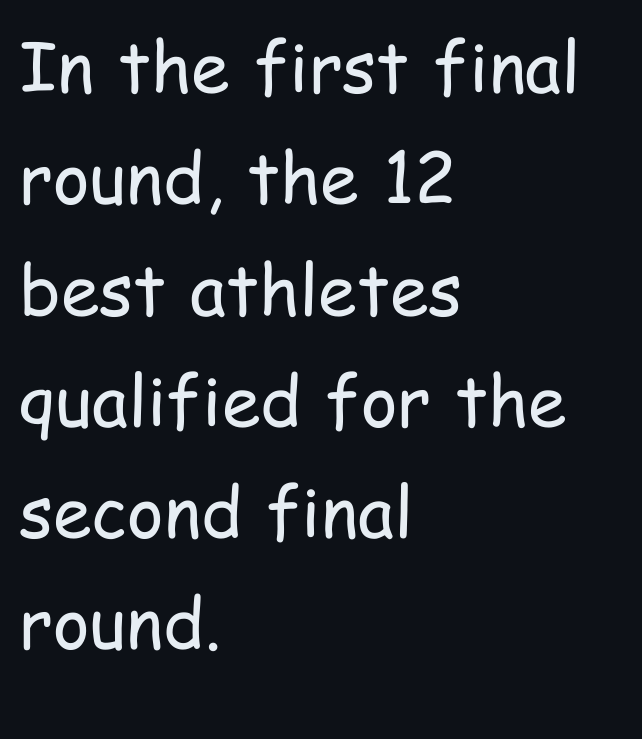
Caption: multi-line text, flush left, ragged right. No extra ink here — the face is not bold. This sample uses plain, unmodified letter spacing. Examine the stroke ends and you'll find no serifs.
